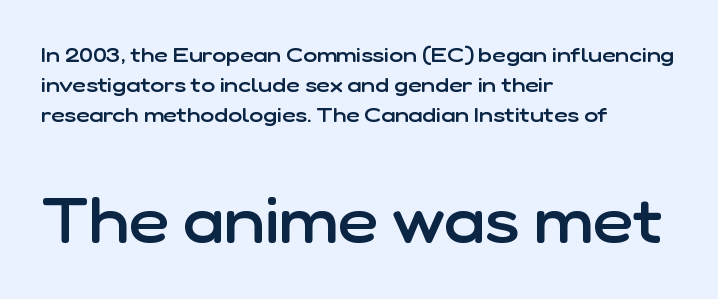
{"serif": "no", "italic": "no", "bold": "semi", "weight": "semibold", "width": "normal", "stroke_contrast": "low", "x_height": "medium", "monospaced": "no", "underline": "no", "align": "left", "line_spacing": "normal", "line_spacing_ratio": 1.44, "letter_spacing": "normal", "letter_spacing_em": 0.0, "larger_block": "second", "size_ratio": 2.95, "glyph_px": 62}
